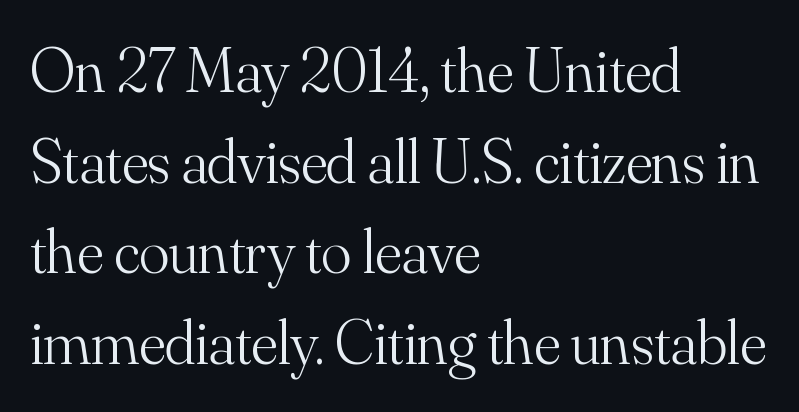
{"serif": "yes", "italic": "no", "bold": "no", "weight": "light", "width": "normal", "stroke_contrast": "medium", "x_height": "small", "monospaced": "no", "underline": "no", "align": "left", "line_spacing": "normal", "line_spacing_ratio": 1.44, "letter_spacing": "normal", "letter_spacing_em": 0.0, "glyph_px": 63}
